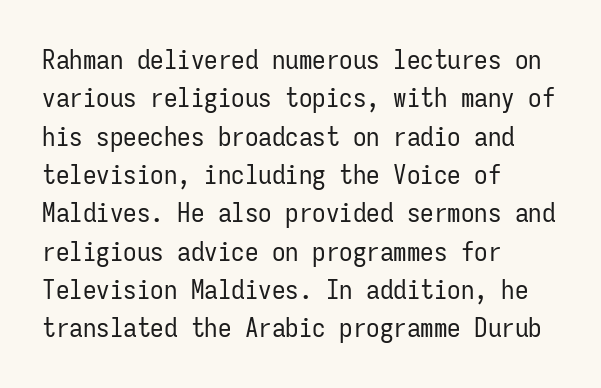
The image shows 27 px text type, upright; set left-aligned, normal line spacing (1.42x), normal letter spacing, not underlined.
